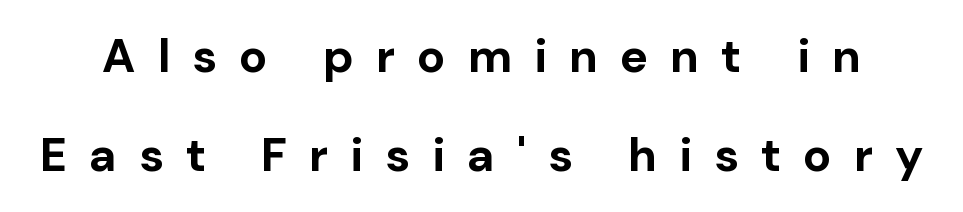
Q: Is the text bold? A: Yes.
Q: Is the text italic (slanted)? A: No, it is upright.
Q: Is the typeface a serif or a sans-serif typeface? A: Sans-serif.
Q: Is the text underlined? A: No.
Q: Is the spacing between letters normal or unusually wide? A: Unusually wide.
Q: Is the spacing between lines tight, normal or loose? A: Loose.
Q: Width (condensed, normal, or wide)? A: Normal.
Q: Stroke contrast? A: Low.
Q: x-height? A: Medium.
Q: Monospaced? A: No.
